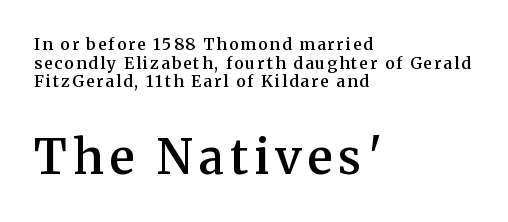
{"serif": "yes", "italic": "no", "bold": "semi", "weight": "semibold", "width": "normal", "stroke_contrast": "medium", "x_height": "medium", "monospaced": "no", "underline": "no", "align": "left", "line_spacing_ratio": 1.16, "larger_block": "second", "size_ratio": 2.94, "glyph_px": 47}
